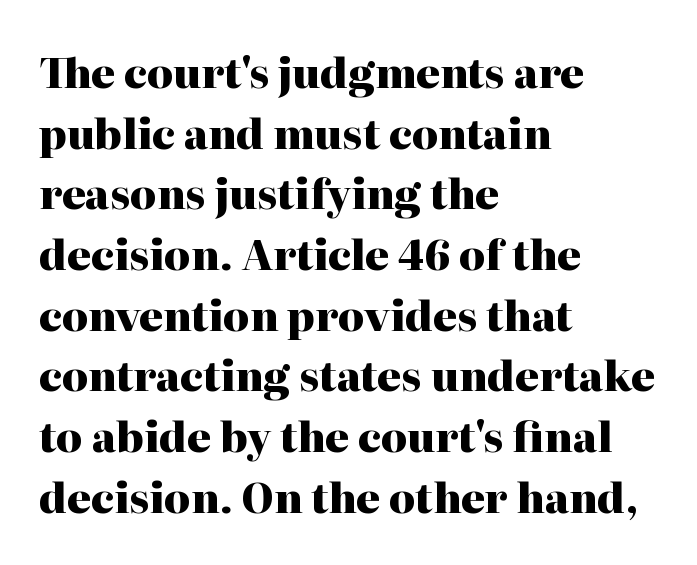
The image shows 41 px heavy serif type, upright; set left-aligned, normal line spacing (1.48x), normal letter spacing, not underlined; high stroke contrast and a medium x-height.
